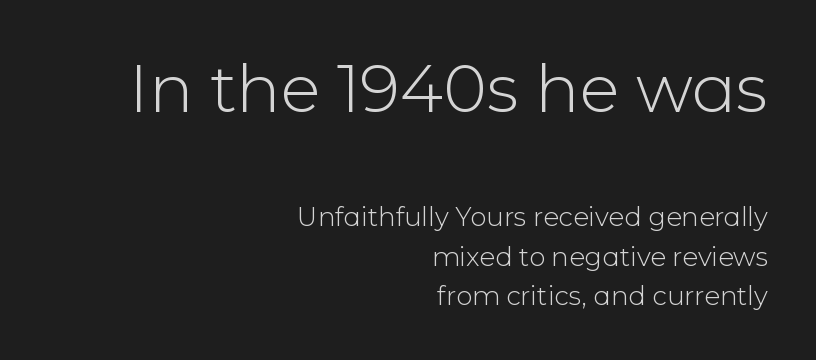
{"serif": "no", "italic": "no", "bold": "no", "weight": "light", "width": "normal", "stroke_contrast": "low", "x_height": "medium", "monospaced": "no", "underline": "no", "align": "right", "line_spacing": "normal", "line_spacing_ratio": 1.51, "letter_spacing": "normal", "letter_spacing_em": 0.0, "larger_block": "first", "size_ratio": 2.54, "glyph_px": 66}
